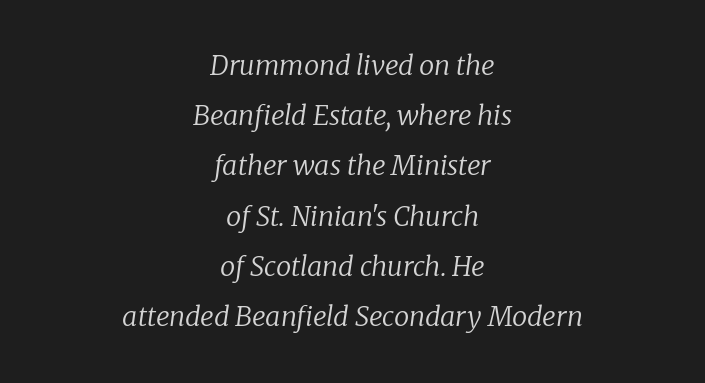
{"italic": "yes", "lean": "right", "slant_degrees": 8, "bold": "no", "underline": "no", "align": "center", "line_spacing_ratio": 1.86, "letter_spacing": "normal", "letter_spacing_em": 0.0, "glyph_px": 27}
